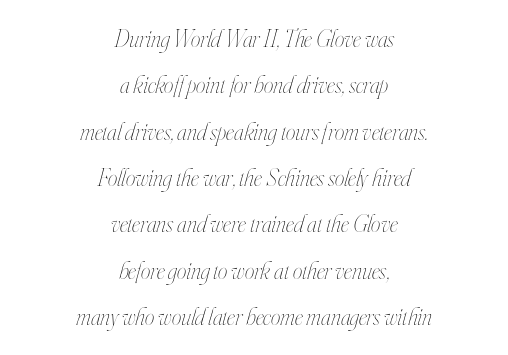
{"italic": "yes", "lean": "right", "slant_degrees": 16, "bold": "no", "underline": "no", "align": "center", "line_spacing": "loose", "line_spacing_ratio": 1.93, "letter_spacing": "normal", "letter_spacing_em": 0.0, "glyph_px": 24}
